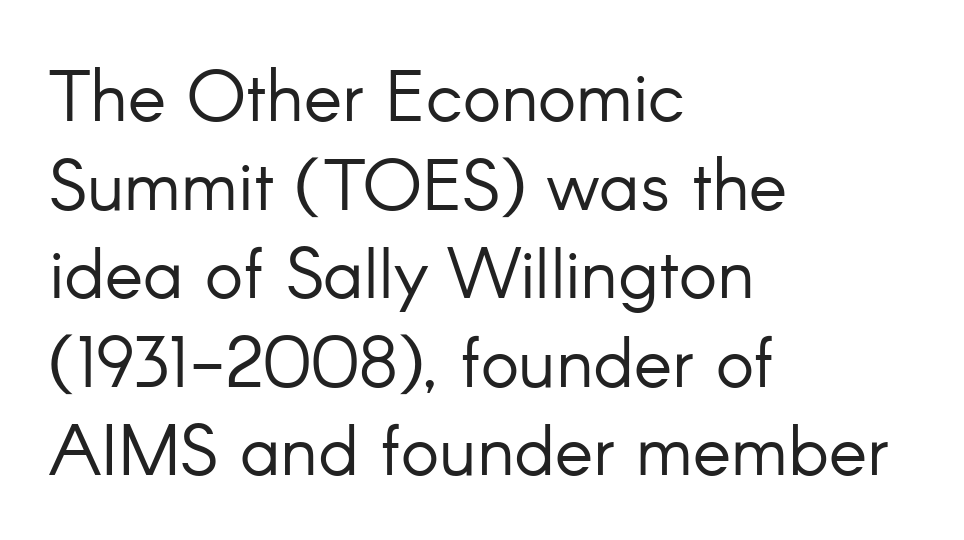
These lines are set flush left with a ragged right edge. Nobody drew a line under any word here. Classification — sans serif. Spacing verdict: proportional, widths tailored to each character. Summary of weight: not heavy and not bold.
